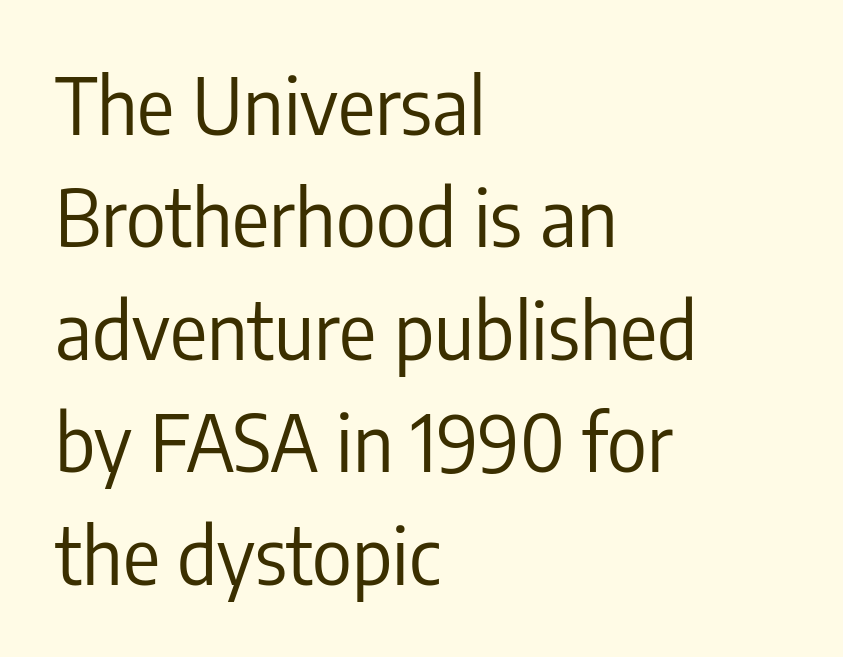
The image shows 77 px regular-weight, condensed sans-serif type, upright; set left-aligned, normal line spacing (1.46x), normal letter spacing, not underlined; low stroke contrast and a medium x-height.
